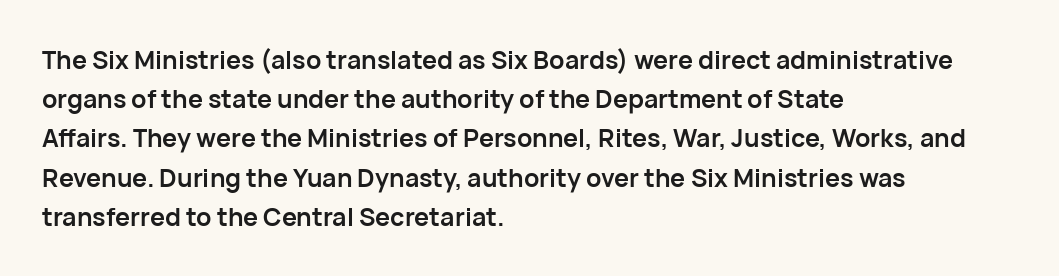
The image shows 25 px bold type, upright; set left-aligned, normal line spacing (1.57x), normal letter spacing, not underlined.
